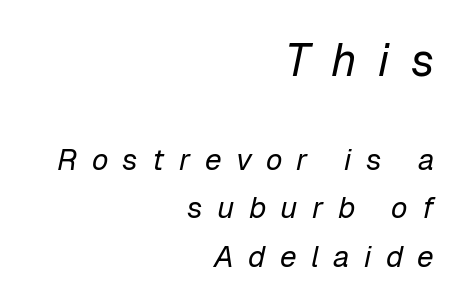
{"italic": "yes", "lean": "right", "slant_degrees": 12, "bold": "no", "weight": "regular", "width": "normal", "stroke_contrast": "low", "x_height": "medium", "monospaced": "no", "underline": "no", "align": "right", "line_spacing": "normal", "line_spacing_ratio": 1.62, "letter_spacing": "wide", "letter_spacing_em": 0.48, "larger_block": "first", "size_ratio": 1.5, "glyph_px": 45}
